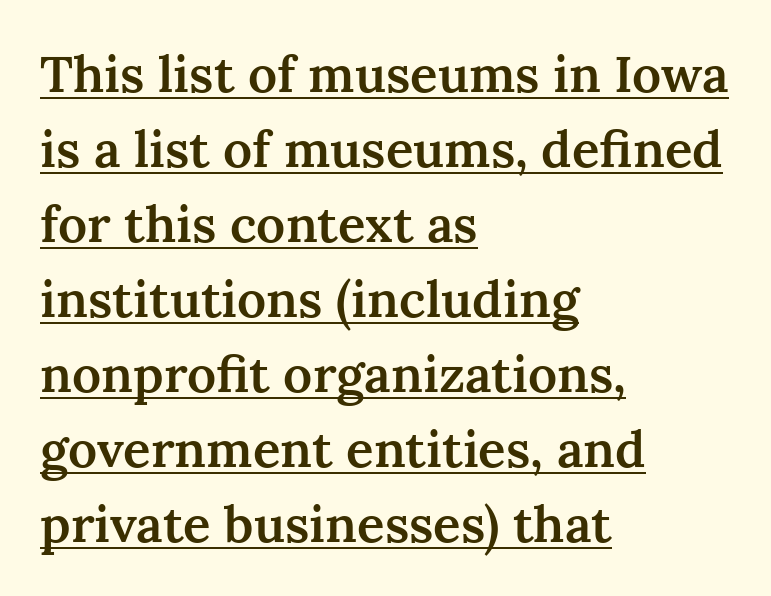
The image shows 51 px semibold serif type, upright; set left-aligned, normal line spacing (1.47x), normal letter spacing, underlined; medium stroke contrast and a medium x-height.
